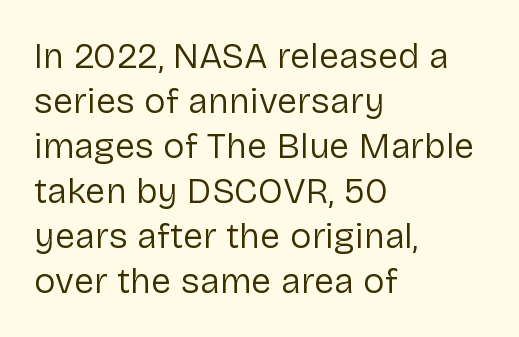
Q: Is the text bold? A: No.
Q: Is the text italic (slanted)? A: No, it is upright.
Q: Is the typeface a serif or a sans-serif typeface? A: Sans-serif.
Q: Is the text underlined? A: No.
Q: How is the paragraph aligned? A: Left-aligned.
Q: Is the spacing between letters normal or unusually wide? A: Normal.
Q: Is the spacing between lines tight, normal or loose? A: Normal.
Q: Width (condensed, normal, or wide)? A: Normal.
Q: Stroke contrast? A: Low.
Q: x-height? A: Medium.
Q: Monospaced? A: No.
